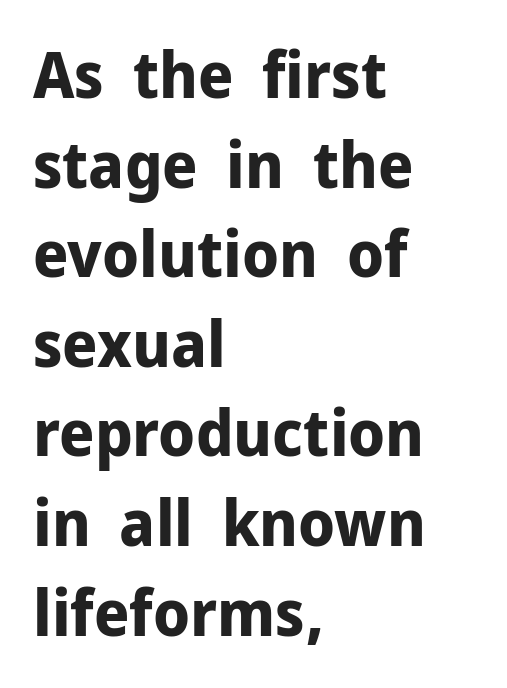
The image shows 64 px bold sans-serif type, upright; set left-aligned, normal line spacing (1.4x), normal letter spacing, not underlined; low stroke contrast and a medium x-height.
